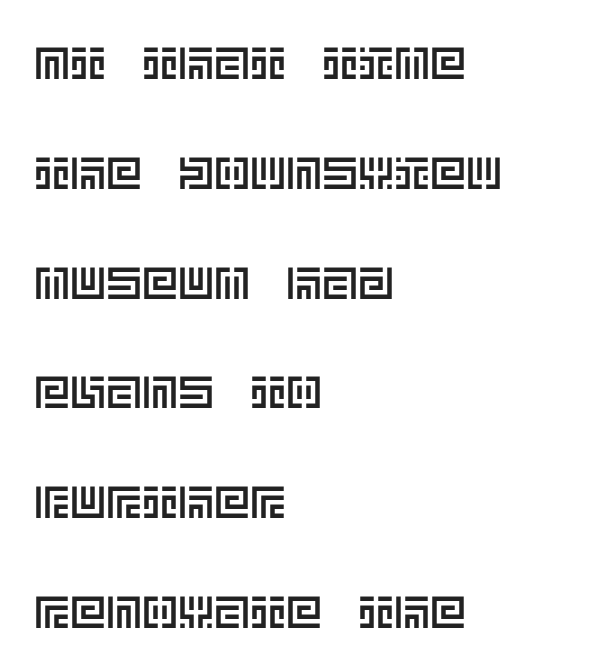
All the whitespace from short lines collects on the right. Nobody drew a line under any word here. Upright lettering throughout. Loosely led — the rows are spread out. Observe the ordinary spacing: letters are neighbours, not strangers.
